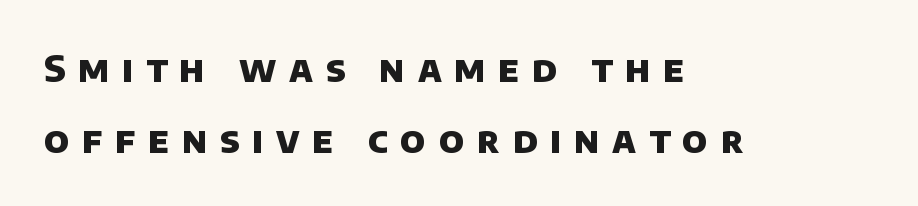
{"serif": "no", "bold": "yes", "weight": "heavy", "width": "normal", "stroke_contrast": "low", "x_height": "large", "monospaced": "no", "underline": "no", "align": "left", "line_spacing": "loose", "line_spacing_ratio": 1.98, "letter_spacing": "wide", "letter_spacing_em": 0.35, "glyph_px": 36}
